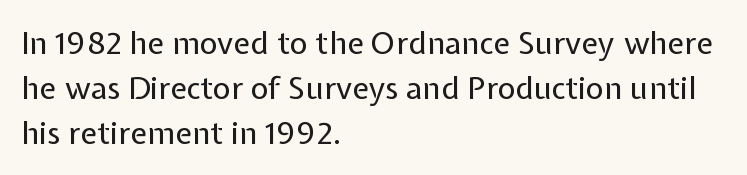
The image shows 31 px regular-weight sans-serif type, upright; set left-aligned, normal line spacing (1.45x), normal letter spacing, not underlined; low stroke contrast and a medium x-height.
